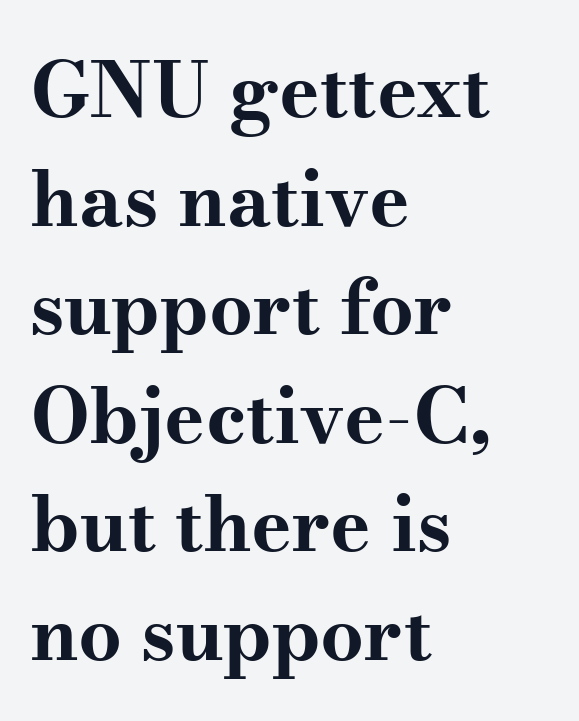
Posture: straight, roman, zero tilt. The paragraph shown leans on its left margin. This sample keeps an unexceptional amount of space between lines. Letters rest on an invisible, unmarked baseline. Yep, those are serifs on the letters. Words appear dense and cohesive because spacing is normal.
